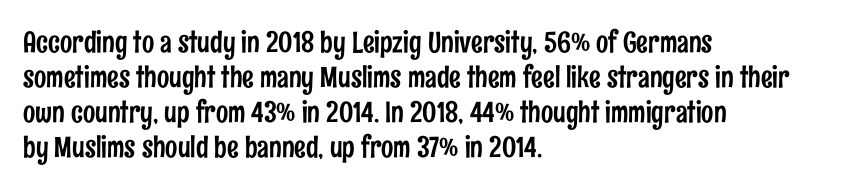
Letterform terminals end flat and unadorned throughout the passage. Here the designer chose a conventional face with non-uniform glyph widths. The axis of the letterforms is exactly vertical. How are the letters spaced? Ordinarily, with no added tracking. The ragged edge is on the right, which tells us the setting is flush left.
